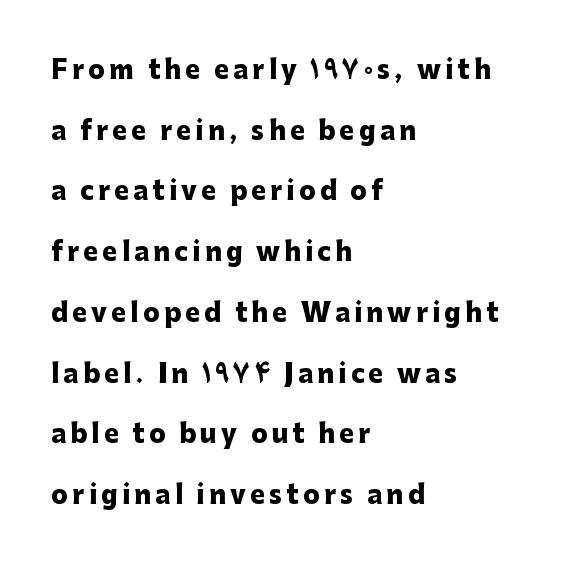
Q: Is the text bold? A: Yes.
Q: Is the text italic (slanted)? A: No, it is upright.
Q: Is the text underlined? A: No.
Q: How is the paragraph aligned? A: Left-aligned.
Q: Is the spacing between lines tight, normal or loose? A: Loose.
